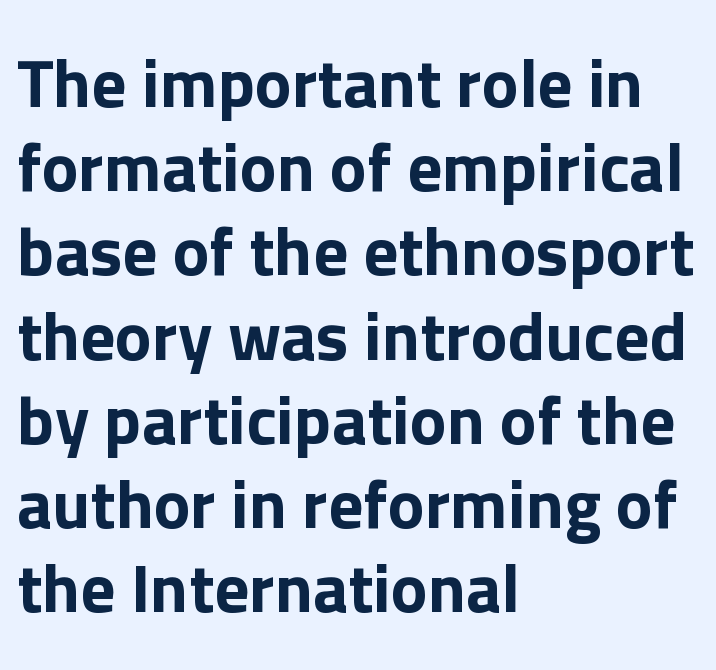
Q: Is the text italic (slanted)? A: No, it is upright.
Q: Is the typeface a serif or a sans-serif typeface? A: Sans-serif.
Q: Is the text underlined? A: No.
Q: How is the paragraph aligned? A: Left-aligned.
Q: Is the spacing between letters normal or unusually wide? A: Normal.
Q: Width (condensed, normal, or wide)? A: Normal.
Q: Stroke contrast? A: Low.
Q: x-height? A: Medium.
Q: Monospaced? A: No.
